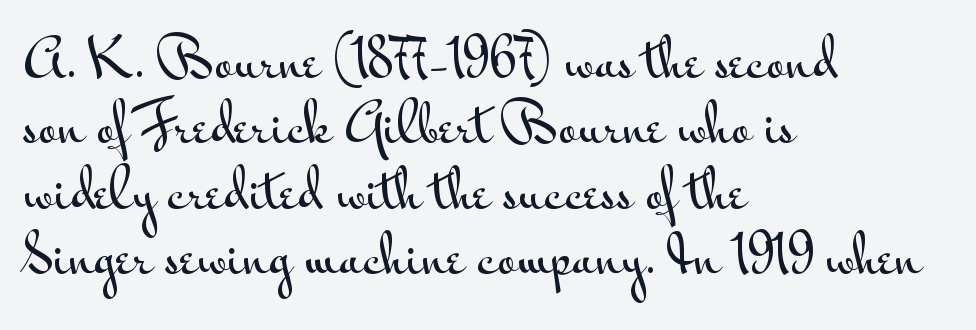
The image shows 51 px wide sans-serif type; set left-aligned, normal line spacing (1.28x), normal letter spacing, not underlined; medium stroke contrast and a small x-height.
